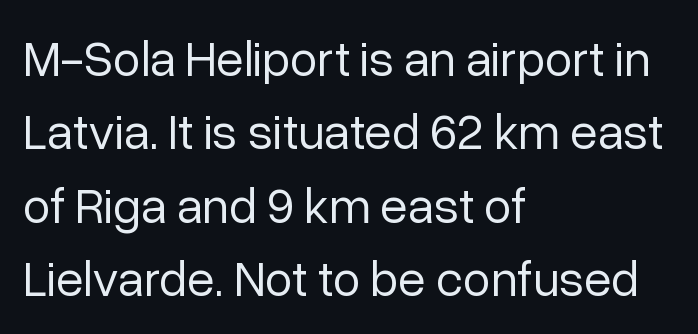
Q: Is the text bold? A: No.
Q: Is the text italic (slanted)? A: No, it is upright.
Q: Is the typeface a serif or a sans-serif typeface? A: Sans-serif.
Q: Is the text underlined? A: No.
Q: How is the paragraph aligned? A: Left-aligned.
Q: Is the spacing between letters normal or unusually wide? A: Normal.
Q: Is the spacing between lines tight, normal or loose? A: Normal.
Q: Width (condensed, normal, or wide)? A: Normal.
Q: Stroke contrast? A: Low.
Q: x-height? A: Medium.
Q: Monospaced? A: No.
